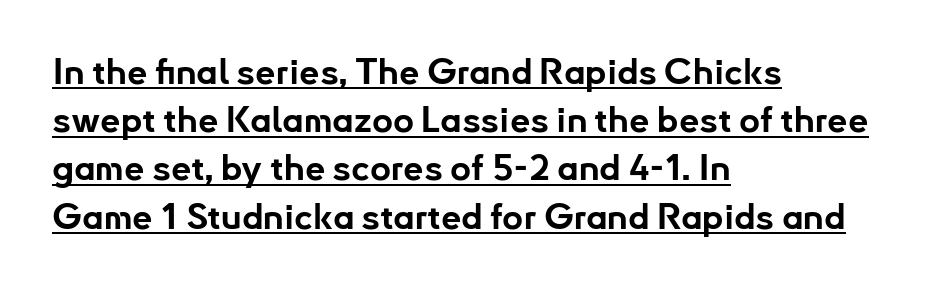
The image shows 36 px bold sans-serif type, upright; set left-aligned, normal line spacing (1.34x), normal letter spacing, underlined; low stroke contrast and a small x-height.
